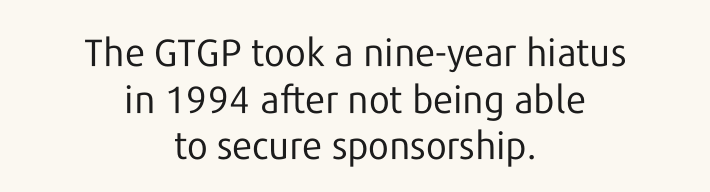
The lettering holds an erect, upright posture throughout. The text was rendered using a sans face with plain stroke endings. Bare-footed words on every line. Think of a printed novel: that variable character pitch is what you see here. No extra tracking has been applied to these lines.
